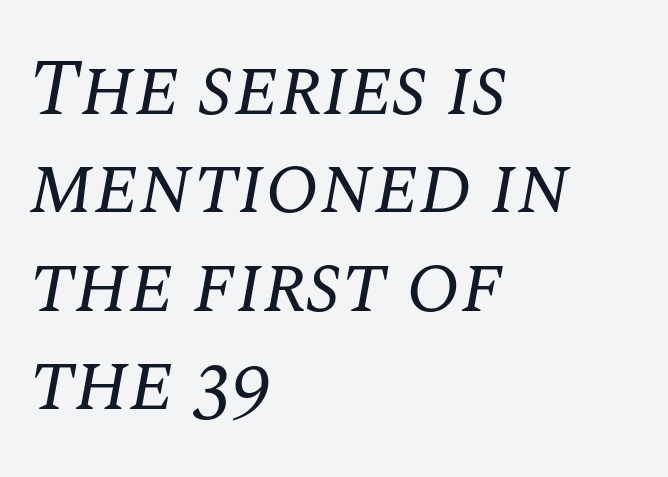
Q: Is the text bold? A: No.
Q: Is the text italic (slanted)? A: Yes, it leans right by about 10 degrees.
Q: Is the typeface a serif or a sans-serif typeface? A: Serif.
Q: Is the text underlined? A: No.
Q: How is the paragraph aligned? A: Left-aligned.
Q: Is the spacing between letters normal or unusually wide? A: Normal.
Q: Width (condensed, normal, or wide)? A: Normal.
Q: Stroke contrast? A: Medium.
Q: x-height? A: Large.
Q: Monospaced? A: No.
